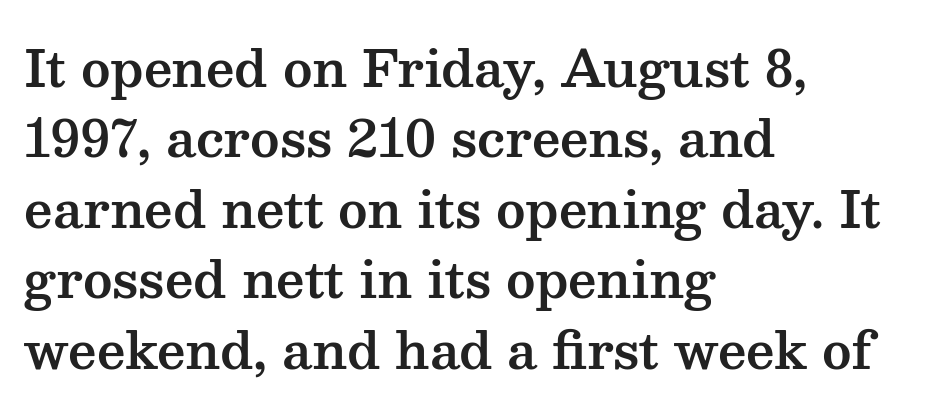
Q: Is the text italic (slanted)? A: No, it is upright.
Q: Is the typeface a serif or a sans-serif typeface? A: Serif.
Q: Is the text underlined? A: No.
Q: How is the paragraph aligned? A: Left-aligned.
Q: Is the spacing between letters normal or unusually wide? A: Normal.
Q: Is the spacing between lines tight, normal or loose? A: Normal.
Q: Width (condensed, normal, or wide)? A: Wide.
Q: Stroke contrast? A: Medium.
Q: x-height? A: Medium.
Q: Monospaced? A: No.
